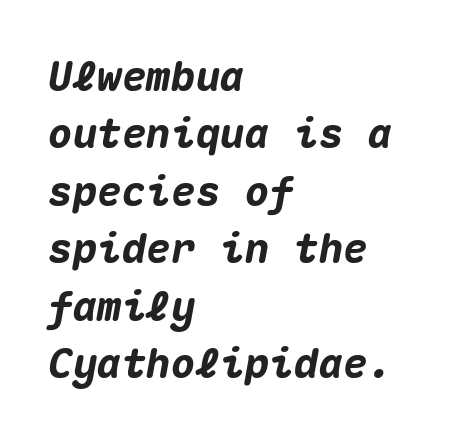
Q: Is the text bold? A: Yes.
Q: Is the text italic (slanted)? A: Yes, it leans right by about 10 degrees.
Q: Is the text underlined? A: No.
Q: How is the paragraph aligned? A: Left-aligned.
Q: Is the spacing between letters normal or unusually wide? A: Normal.
Q: Is the spacing between lines tight, normal or loose? A: Normal.
Q: Width (condensed, normal, or wide)? A: Normal.
Q: Stroke contrast? A: Medium.
Q: x-height? A: Medium.
Q: Monospaced? A: Yes.
